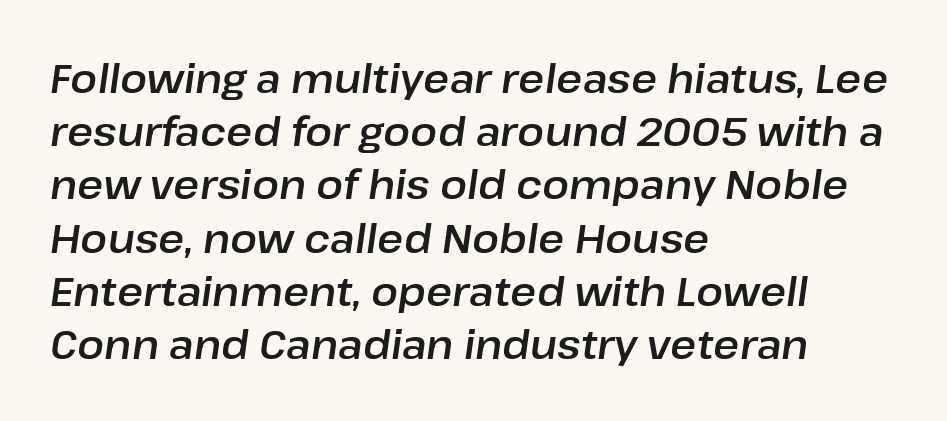
The image shows 40 px text type, italic (leaning right); set left-aligned, normal line spacing (1.33x), normal letter spacing, not underlined; low stroke contrast and a medium x-height.
